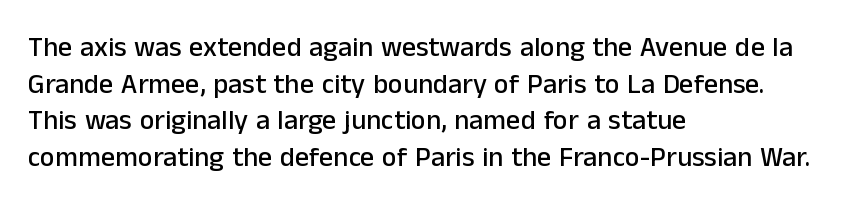
{"serif": "no", "italic": "no", "width": "normal", "stroke_contrast": "low", "x_height": "medium", "monospaced": "no", "underline": "no", "align": "left", "line_spacing": "normal", "line_spacing_ratio": 1.31, "letter_spacing": "normal", "letter_spacing_em": 0.0, "glyph_px": 28}
